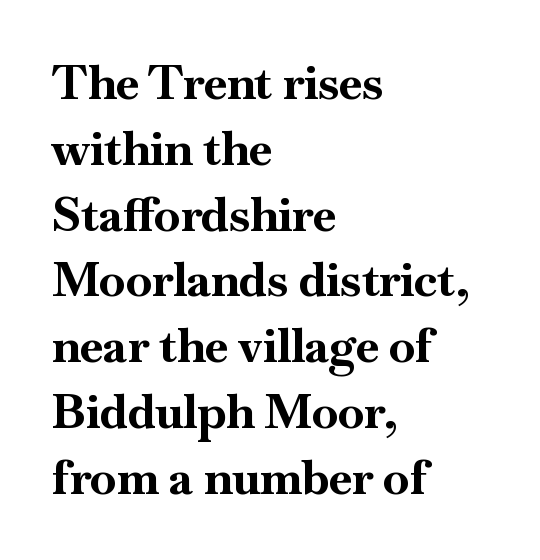
{"serif": "yes", "italic": "no", "bold": "yes", "weight": "bold", "width": "normal", "stroke_contrast": "high", "x_height": "small", "monospaced": "no", "underline": "no", "align": "left", "line_spacing": "normal", "line_spacing_ratio": 1.4, "letter_spacing": "normal", "letter_spacing_em": 0.0, "glyph_px": 47}
